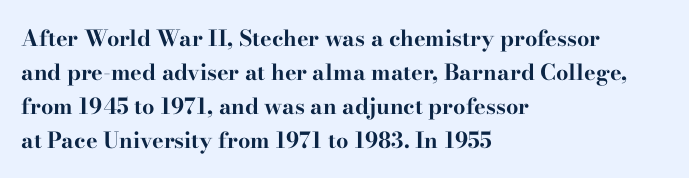
The image shows 22 px bold type, upright; set left-aligned, normal line spacing (1.54x), normal letter spacing, not underlined.
